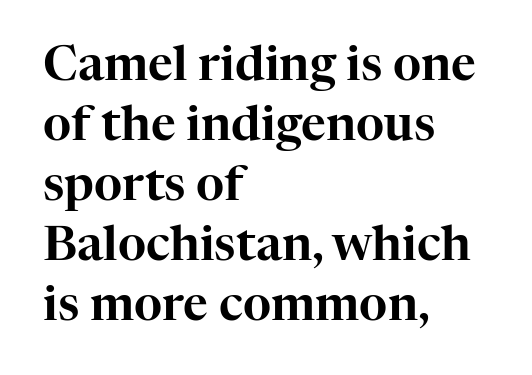
Q: Is the text italic (slanted)? A: No, it is upright.
Q: Is the typeface a serif or a sans-serif typeface? A: Serif.
Q: Is the text underlined? A: No.
Q: How is the paragraph aligned? A: Left-aligned.
Q: Is the spacing between letters normal or unusually wide? A: Normal.
Q: Is the spacing between lines tight, normal or loose? A: Normal.
Q: Width (condensed, normal, or wide)? A: Normal.
Q: Stroke contrast? A: High.
Q: x-height? A: Medium.
Q: Monospaced? A: No.
